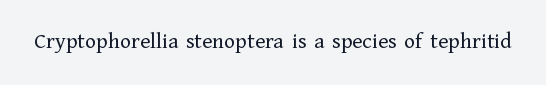
The type is set solid horizontally, with unmodified tracking. Words float on clear page, feet unadorned. A quiet, ordinary-to-light weight characterises the typeface. The type sits square on the baseline with zero lean.
